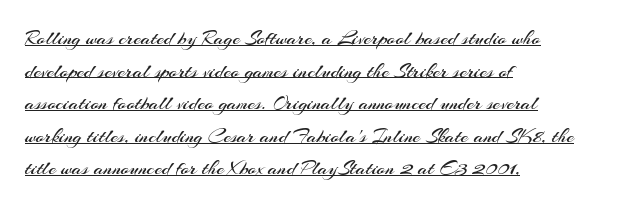
Q: Is the text bold? A: No.
Q: Is the text italic (slanted)? A: Yes.
Q: Is the text underlined? A: Yes.
Q: How is the paragraph aligned? A: Left-aligned.
Q: Is the spacing between letters normal or unusually wide? A: Normal.
Q: Is the spacing between lines tight, normal or loose? A: Normal.
